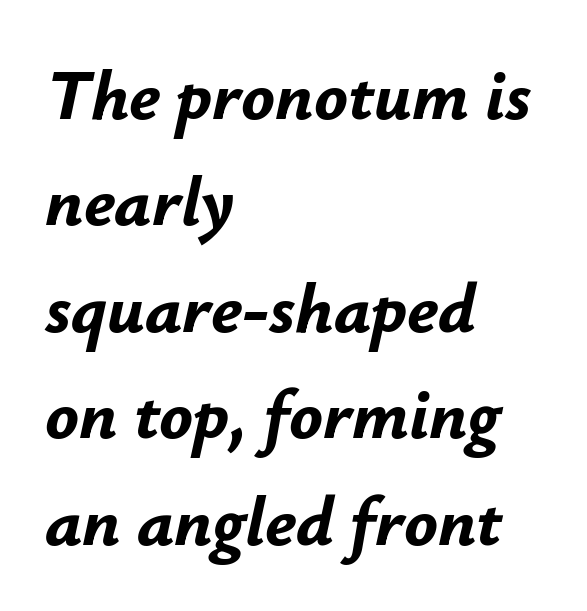
Q: Is the text bold? A: Yes.
Q: Is the text italic (slanted)? A: Yes, it leans right by about 12 degrees.
Q: Is the text underlined? A: No.
Q: How is the paragraph aligned? A: Left-aligned.
Q: Is the spacing between letters normal or unusually wide? A: Normal.
Q: Is the spacing between lines tight, normal or loose? A: Normal.
Q: Width (condensed, normal, or wide)? A: Normal.
Q: Stroke contrast? A: Low.
Q: x-height? A: Small.
Q: Monospaced? A: No.
